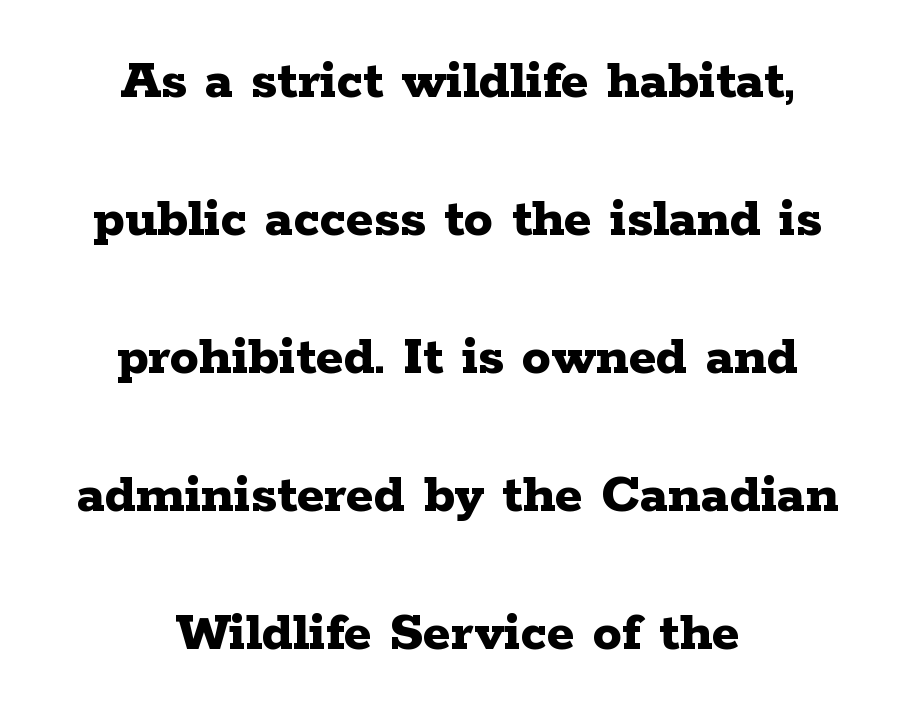
Q: Is the text bold? A: Yes.
Q: Is the text italic (slanted)? A: No, it is upright.
Q: Is the typeface a serif or a sans-serif typeface? A: Serif.
Q: Is the text underlined? A: No.
Q: How is the paragraph aligned? A: Centered.
Q: Is the spacing between letters normal or unusually wide? A: Normal.
Q: Is the spacing between lines tight, normal or loose? A: Loose.
Q: Width (condensed, normal, or wide)? A: Wide.
Q: Stroke contrast? A: Low.
Q: x-height? A: Medium.
Q: Monospaced? A: No.
